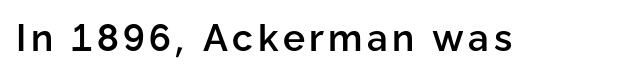
Q: Is the text bold? A: Semi-bold.
Q: Is the text italic (slanted)? A: No, it is upright.
Q: Is the typeface a serif or a sans-serif typeface? A: Sans-serif.
Q: Is the text underlined? A: No.
Q: Width (condensed, normal, or wide)? A: Normal.
Q: Stroke contrast? A: Low.
Q: x-height? A: Medium.
Q: Monospaced? A: No.
